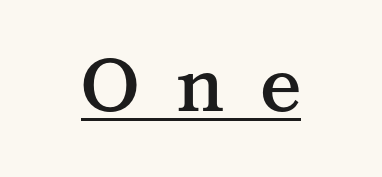
The image shows 74 px semibold serif type, upright; set unusually wide letter spacing (+0.49 em), underlined; medium stroke contrast and a medium x-height.
